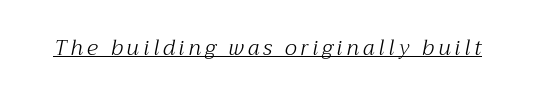
Check the space under the baseline: a stroke is drawn there. In terms of posture, this sample is oblique. Caption: face not bold, strokes unweighted.
